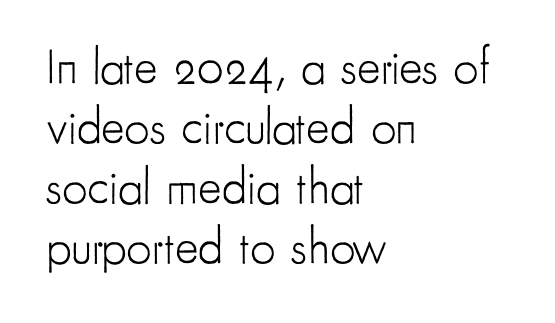
Q: Is the text bold? A: No.
Q: Is the text italic (slanted)? A: No, it is upright.
Q: Is the typeface a serif or a sans-serif typeface? A: Sans-serif.
Q: Is the text underlined? A: No.
Q: How is the paragraph aligned? A: Left-aligned.
Q: Is the spacing between letters normal or unusually wide? A: Normal.
Q: Width (condensed, normal, or wide)? A: Condensed.
Q: Stroke contrast? A: Low.
Q: x-height? A: Small.
Q: Monospaced? A: No.
